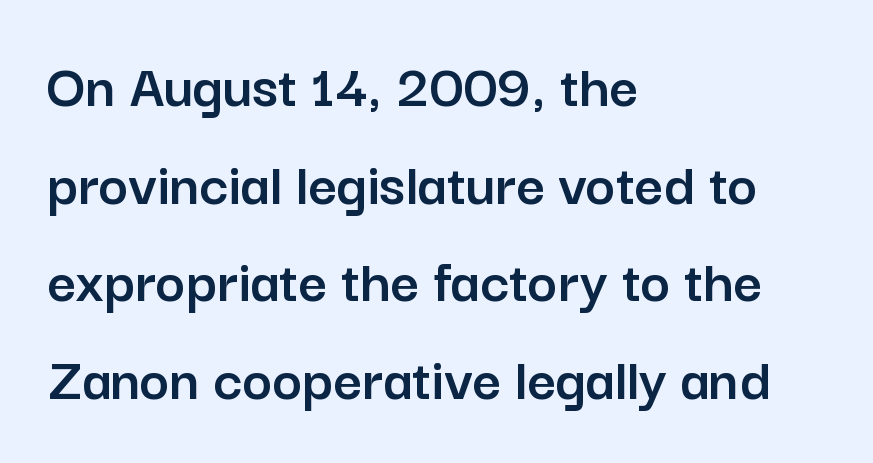
Q: Is the text italic (slanted)? A: No, it is upright.
Q: Is the typeface a serif or a sans-serif typeface? A: Sans-serif.
Q: Is the text underlined? A: No.
Q: How is the paragraph aligned? A: Left-aligned.
Q: Is the spacing between letters normal or unusually wide? A: Normal.
Q: Is the spacing between lines tight, normal or loose? A: Normal.
Q: Width (condensed, normal, or wide)? A: Normal.
Q: Stroke contrast? A: Low.
Q: x-height? A: Medium.
Q: Monospaced? A: No.
